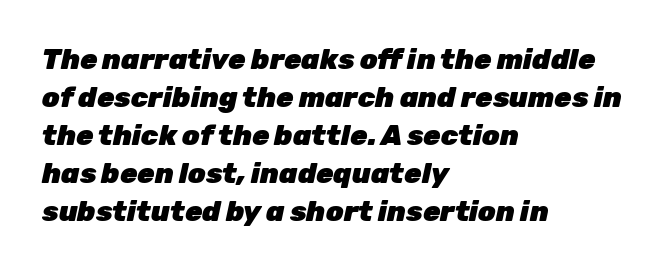
{"italic": "yes", "lean": "right", "slant_degrees": 12, "bold": "yes", "weight": "heavy", "width": "normal", "stroke_contrast": "low", "x_height": "medium", "monospaced": "no", "underline": "no", "align": "left", "line_spacing": "normal", "line_spacing_ratio": 1.36, "letter_spacing": "normal", "letter_spacing_em": 0.0, "glyph_px": 28}
